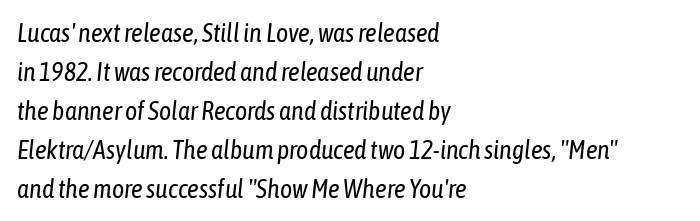
{"italic": "yes", "lean": "right", "slant_degrees": 6, "bold": "no", "underline": "no", "align": "left", "line_spacing": "normal", "line_spacing_ratio": 1.5, "letter_spacing": "normal", "letter_spacing_em": 0.0, "glyph_px": 26}
